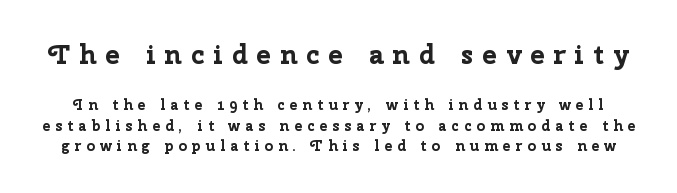
Q: Is the text bold? A: Yes.
Q: Is the text italic (slanted)? A: No, it is upright.
Q: Is the text underlined? A: No.
Q: Is the spacing between letters normal or unusually wide? A: Unusually wide.
Q: Is the spacing between lines tight, normal or loose? A: Normal.
Q: Which block of text is set in a larger size, the first (top) or the second (bottom)? A: The first (top) one.
